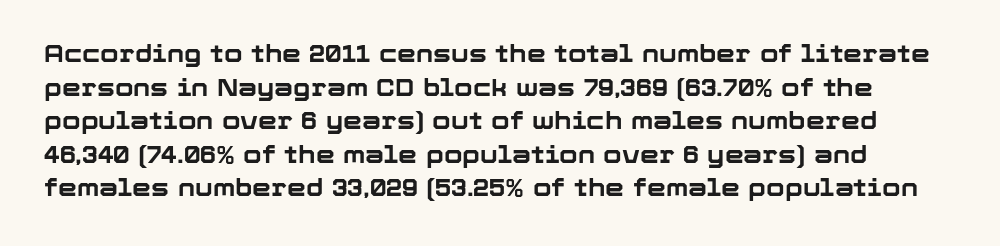
The image shows 24 px bold type, upright; set normal line spacing (1.4x), normal letter spacing, not underlined.
